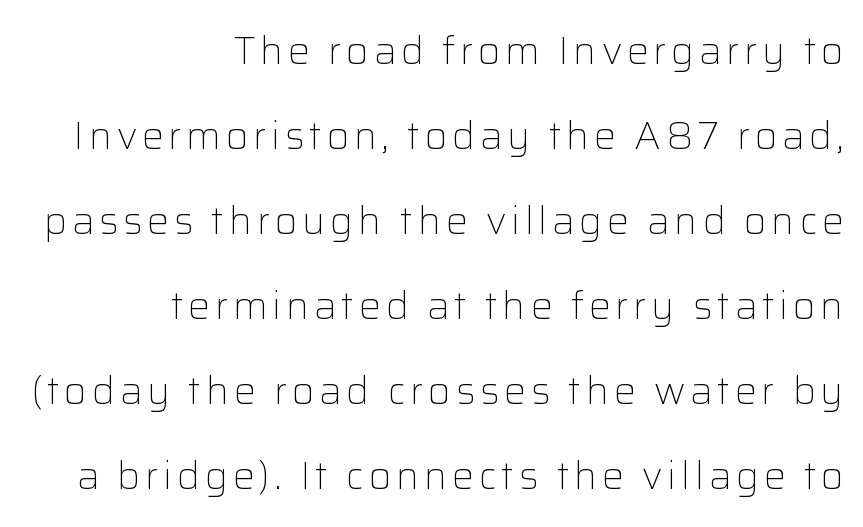
The image shows 39 px light sans-serif type, upright; set right-aligned, loose line spacing (2.18x), not underlined; low stroke contrast and a medium x-height.
